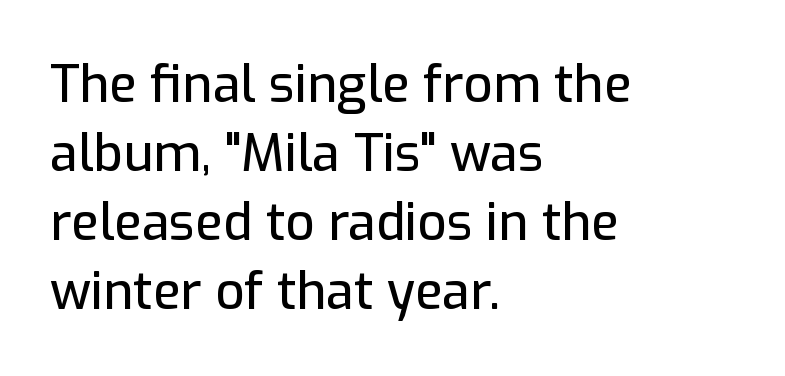
Rows of type keep a routine distance in the vertical direction. The rendering shows plain stroke endings on the letterforms — a sans-serif design. The axis of the letterforms is exactly vertical. The typesetter chose a ragged-right arrangement here. This sample has the flowing, uneven cadence of proportional lettering.
